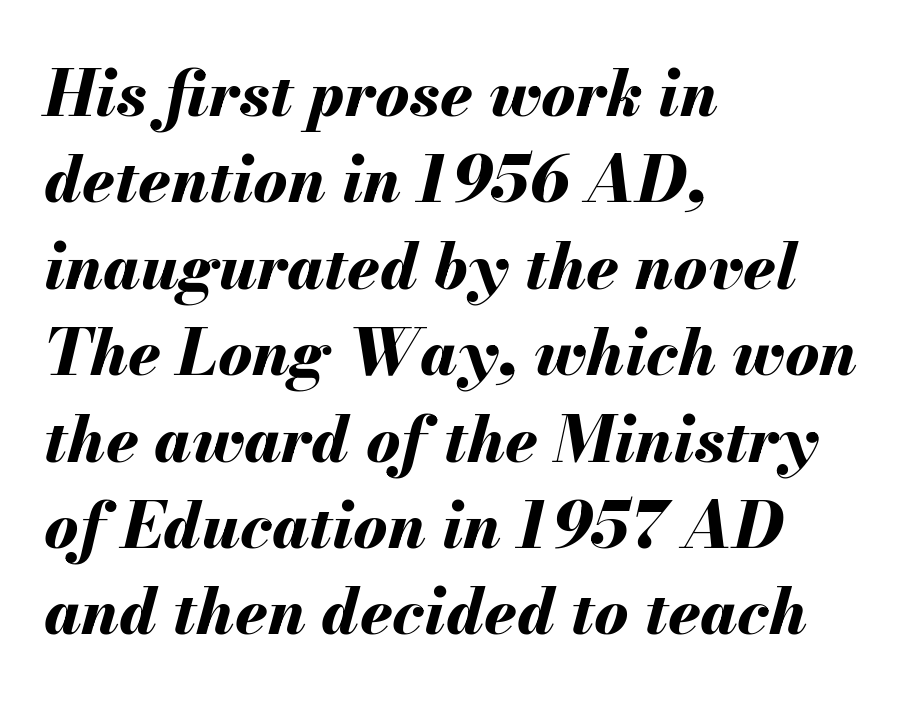
{"italic": "yes", "lean": "right", "slant_degrees": 13, "bold": "yes", "weight": "bold", "width": "normal", "stroke_contrast": "medium", "x_height": "small", "monospaced": "no", "underline": "no", "align": "left", "line_spacing": "normal", "line_spacing_ratio": 1.35, "letter_spacing": "normal", "letter_spacing_em": 0.0, "glyph_px": 64}
